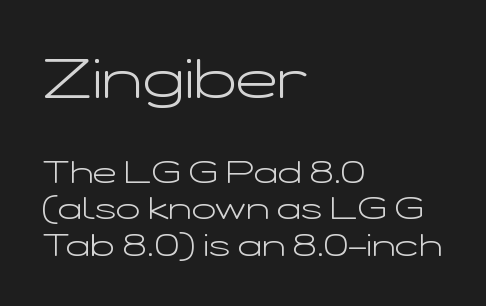
Q: Is the text bold? A: No.
Q: Is the text italic (slanted)? A: No, it is upright.
Q: Is the typeface a serif or a sans-serif typeface? A: Sans-serif.
Q: Is the text underlined? A: No.
Q: How is the paragraph aligned? A: Left-aligned.
Q: Is the spacing between letters normal or unusually wide? A: Normal.
Q: Is the spacing between lines tight, normal or loose? A: Tight.
Q: Which block of text is set in a larger size, the first (top) or the second (bottom)? A: The first (top) one.
Q: Width (condensed, normal, or wide)? A: Wide.
Q: Stroke contrast? A: Low.
Q: x-height? A: Medium.
Q: Monospaced? A: No.
